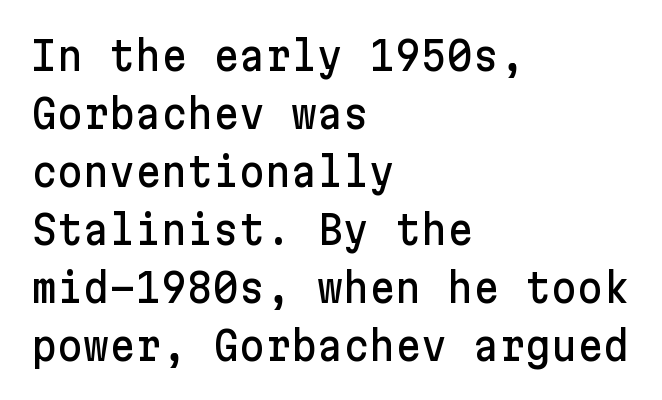
{"serif": "no", "italic": "no", "width": "normal", "stroke_contrast": "low", "x_height": "medium", "underline": "no", "align": "left", "line_spacing": "normal", "line_spacing_ratio": 1.45, "letter_spacing": "normal", "letter_spacing_em": 0.0, "glyph_px": 40}
